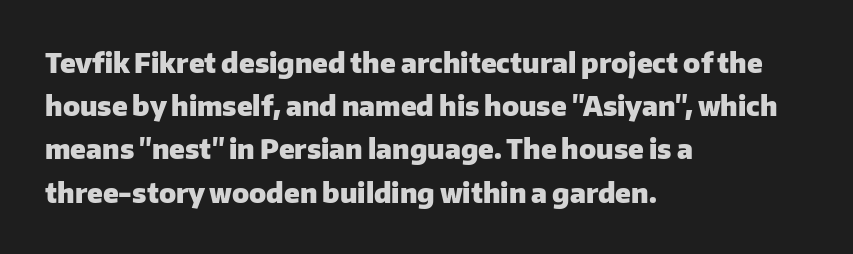
The image shows 27 px bold type, upright; set left-aligned, normal line spacing (1.6x), normal letter spacing, not underlined.
